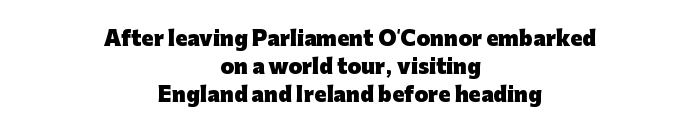
The image shows 20 px bold type, upright; set centered, normal line spacing (1.4x), normal letter spacing, not underlined.
